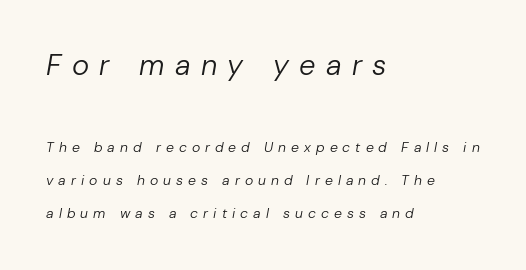
Every row of glyphs begins at an identical x-position on the left. Of the two passages, the one on top uses the larger point size. The horizontal fit of the characters is loose and conspicuously gappy. Characters are canted at an angle relative to the baseline's perpendicular. Summary of weight: not heavy and not bold. No word sits above an underline.
